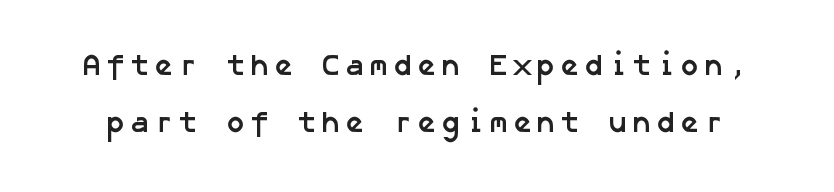
The image shows 30 px semibold sans-serif type; set line spacing 1.89x, not underlined; low stroke contrast and a medium x-height.
